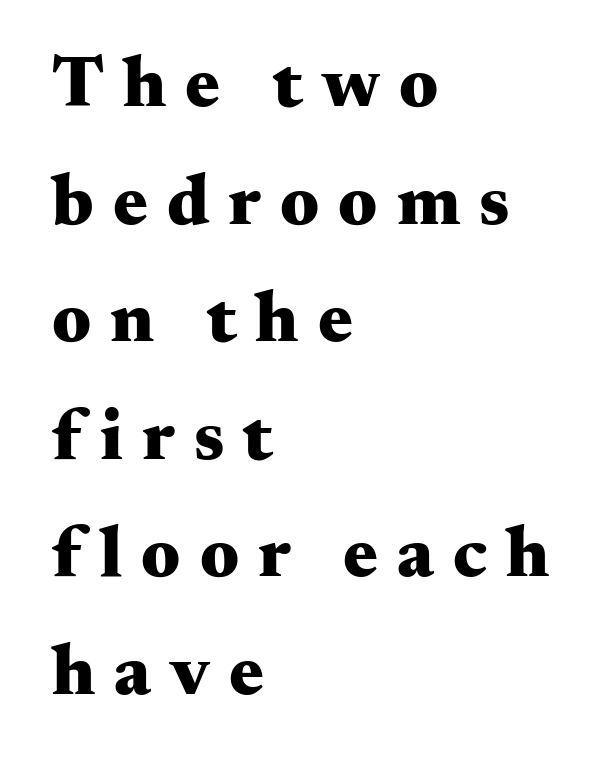
{"serif": "yes", "italic": "no", "bold": "yes", "weight": "heavy", "width": "wide", "stroke_contrast": "medium", "x_height": "small", "monospaced": "no", "underline": "no", "align": "left", "line_spacing": "normal", "line_spacing_ratio": 1.61, "letter_spacing": "wide", "letter_spacing_em": 0.26, "glyph_px": 73}
